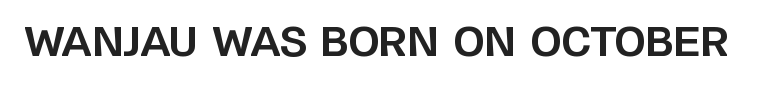
{"serif": "no", "italic": "no", "bold": "yes", "weight": "bold", "width": "normal", "stroke_contrast": "low", "x_height": "large", "monospaced": "no", "underline": "no", "letter_spacing": "normal", "letter_spacing_em": 0.0, "glyph_px": 40}
